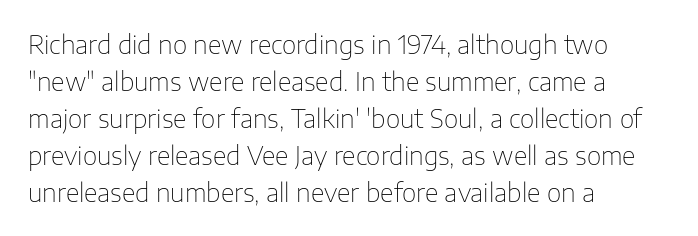
A typesetter would call this leading conventional body-copy spacing. Descender tails drop into unmarked territory. Visually the block forms a straight wall on the left and a jagged coastline on the right. Do the letters lean? They stand straight.
